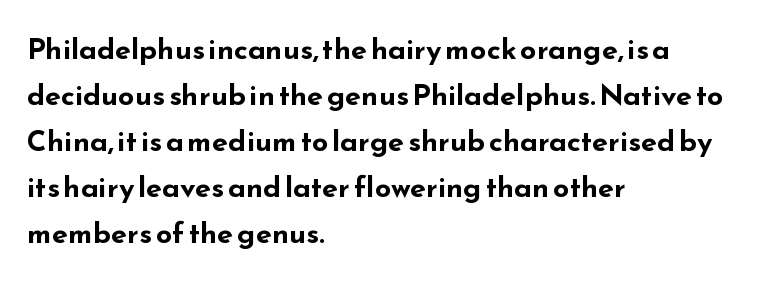
{"serif": "no", "italic": "no", "bold": "yes", "weight": "bold", "width": "wide", "stroke_contrast": "low", "x_height": "small", "monospaced": "no", "underline": "no", "align": "left", "line_spacing": "normal", "line_spacing_ratio": 1.59, "letter_spacing": "normal", "letter_spacing_em": 0.0, "glyph_px": 29}
